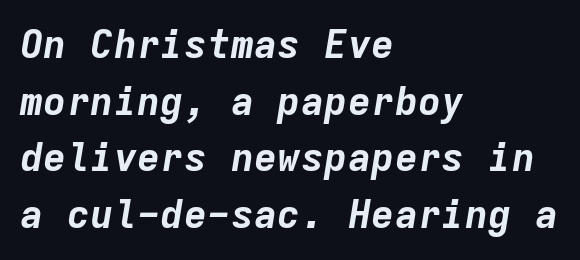
The image shows 39 px bold type, italic (leaning right), monospaced; set left-aligned, normal line spacing (1.45x), normal letter spacing, not underlined; low stroke contrast and a medium x-height.
